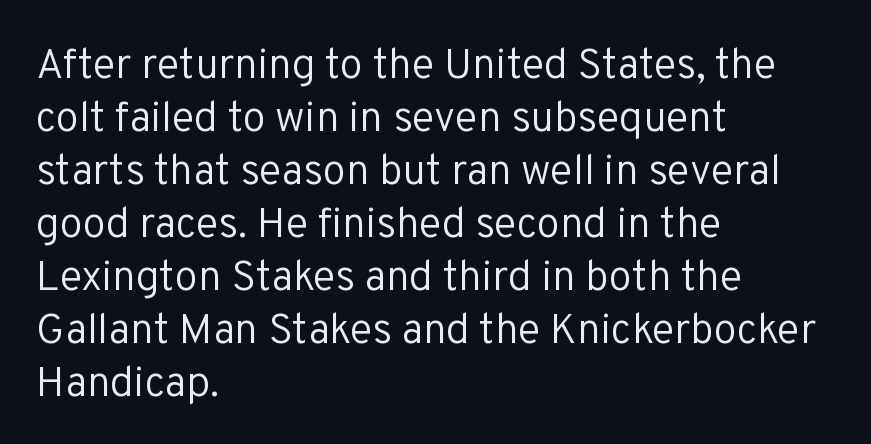
The image shows 42 px regular-weight sans-serif type, upright; set left-aligned, normal line spacing (1.26x), normal letter spacing, not underlined; low stroke contrast and a medium x-height.
